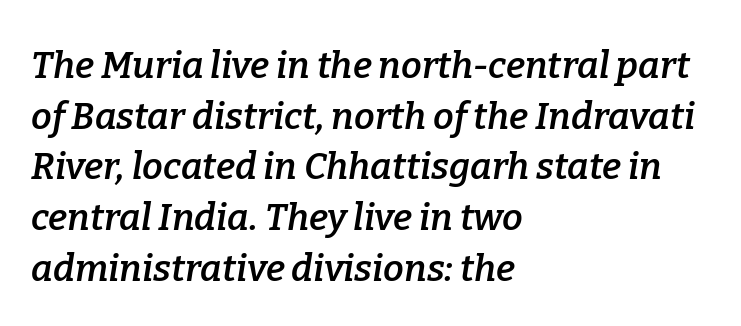
On the weight axis this lands at semibold, roughly 600. Quick note: italic. Think of a printed novel: that variable character pitch is what you see here. Unmarked baselines from the first word to the last. Font category for this specimen: serif.
